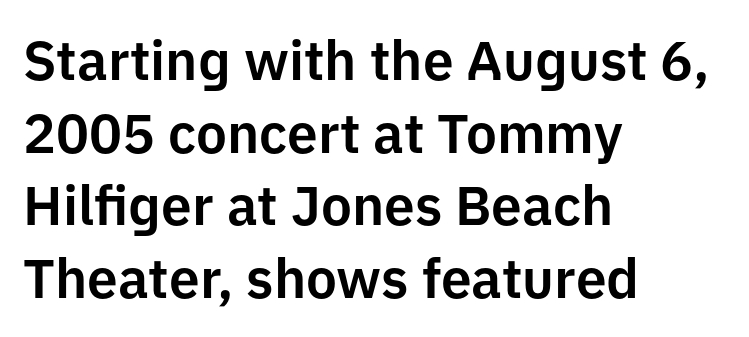
Q: Is the text italic (slanted)? A: No, it is upright.
Q: Is the typeface a serif or a sans-serif typeface? A: Sans-serif.
Q: Is the text underlined? A: No.
Q: How is the paragraph aligned? A: Left-aligned.
Q: Is the spacing between letters normal or unusually wide? A: Normal.
Q: Is the spacing between lines tight, normal or loose? A: Normal.
Q: Width (condensed, normal, or wide)? A: Normal.
Q: Stroke contrast? A: Low.
Q: x-height? A: Medium.
Q: Monospaced? A: No.
